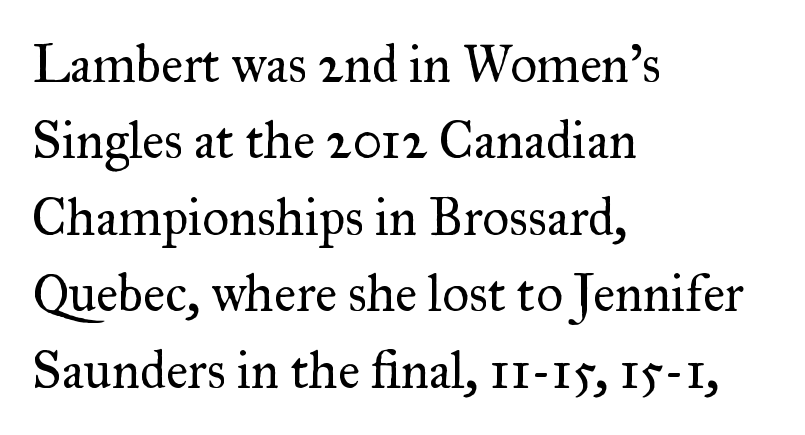
The image shows 52 px regular-weight serif type, upright; set left-aligned, normal line spacing (1.47x), normal letter spacing, not underlined; medium stroke contrast and a small x-height.
